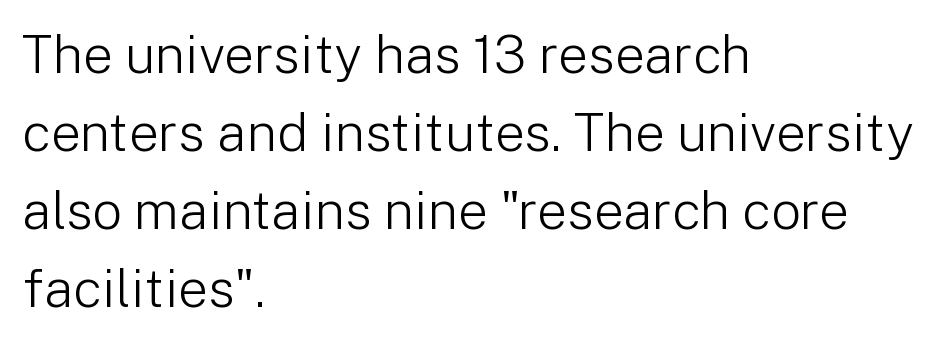
The image shows 53 px light sans-serif type, upright; set left-aligned, normal line spacing (1.47x), normal letter spacing, not underlined; low stroke contrast and a medium x-height.
